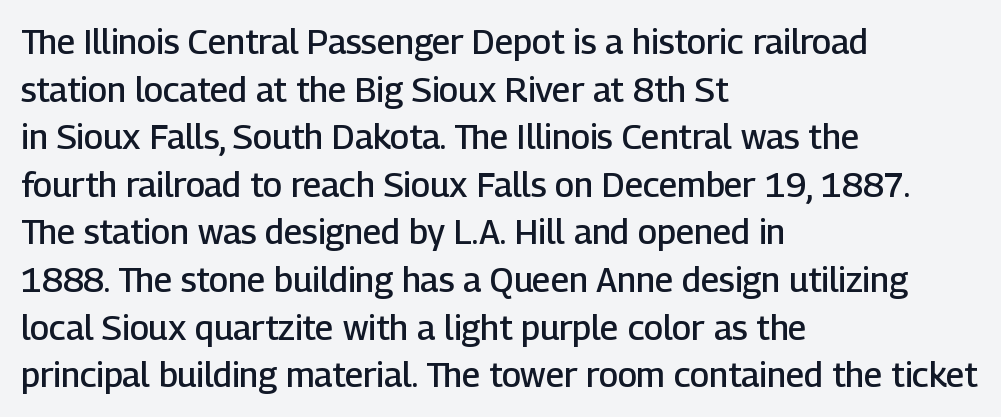
The image shows 34 px semibold sans-serif type, upright; set left-aligned, normal line spacing (1.4x), normal letter spacing, not underlined; low stroke contrast and a medium x-height.
